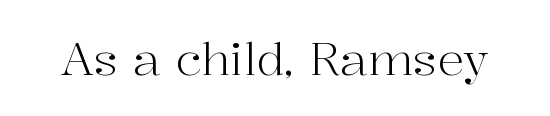
Q: Is the text bold? A: No.
Q: Is the text italic (slanted)? A: No, it is upright.
Q: Is the typeface a serif or a sans-serif typeface? A: Serif.
Q: Is the text underlined? A: No.
Q: Is the spacing between letters normal or unusually wide? A: Normal.
Q: Width (condensed, normal, or wide)? A: Normal.
Q: Stroke contrast? A: High.
Q: x-height? A: Medium.
Q: Monospaced? A: No.
